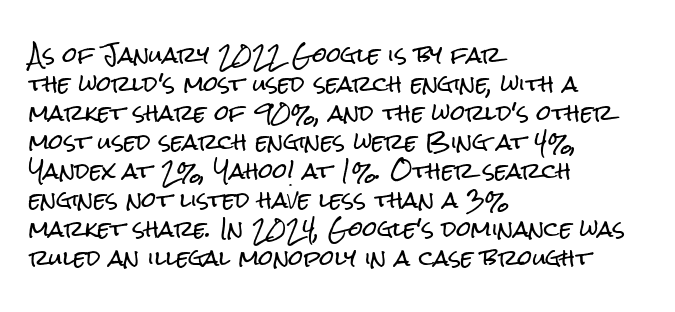
Q: Is the text italic (slanted)? A: No, it is upright.
Q: Is the text underlined? A: No.
Q: How is the paragraph aligned? A: Left-aligned.
Q: Is the spacing between letters normal or unusually wide? A: Normal.
Q: Is the spacing between lines tight, normal or loose? A: Normal.
